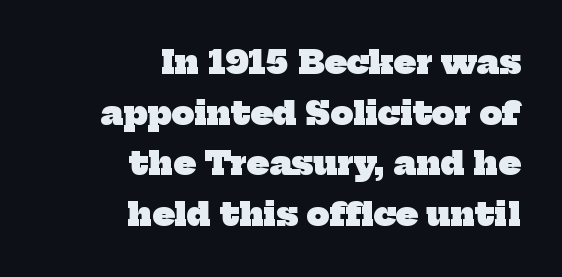
Q: Is the text bold? A: Yes.
Q: Is the typeface a serif or a sans-serif typeface? A: Serif.
Q: Is the text underlined? A: No.
Q: How is the paragraph aligned? A: Right-aligned.
Q: Is the spacing between letters normal or unusually wide? A: Normal.
Q: Is the spacing between lines tight, normal or loose? A: Normal.
Q: Width (condensed, normal, or wide)? A: Normal.
Q: Stroke contrast? A: Low.
Q: x-height? A: Medium.
Q: Monospaced? A: No.
